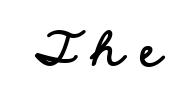
Q: Is the text bold? A: Yes.
Q: Is the text italic (slanted)? A: Yes.
Q: Is the typeface a serif or a sans-serif typeface? A: Sans-serif.
Q: Is the text underlined? A: No.
Q: Is the spacing between letters normal or unusually wide? A: Unusually wide.
Q: Width (condensed, normal, or wide)? A: Wide.
Q: Stroke contrast? A: Low.
Q: x-height? A: Small.
Q: Monospaced? A: No.
